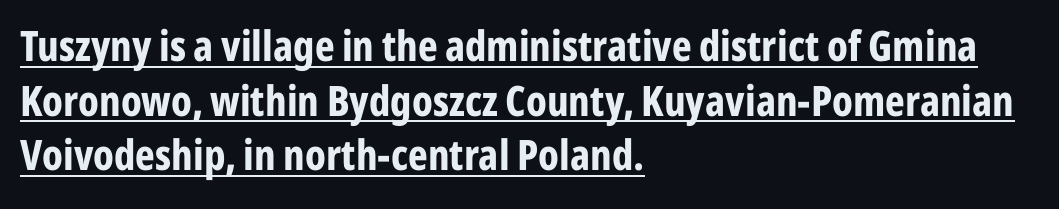
{"serif": "no", "italic": "no", "bold": "yes", "weight": "bold", "width": "condensed", "stroke_contrast": "low", "x_height": "medium", "monospaced": "no", "underline": "yes", "align": "left", "line_spacing": "normal", "line_spacing_ratio": 1.3, "letter_spacing": "normal", "letter_spacing_em": 0.0, "glyph_px": 42}
